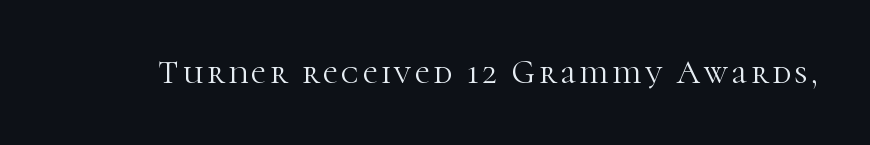
Little horizontal feet cap the strokes, marking this as serif type. The passage shown is not bold in any degree. A roman cut, with each character standing at attention. Is this a fixed-width face? No — the glyphs have proportional, varying widths. No word sits above an underline.
